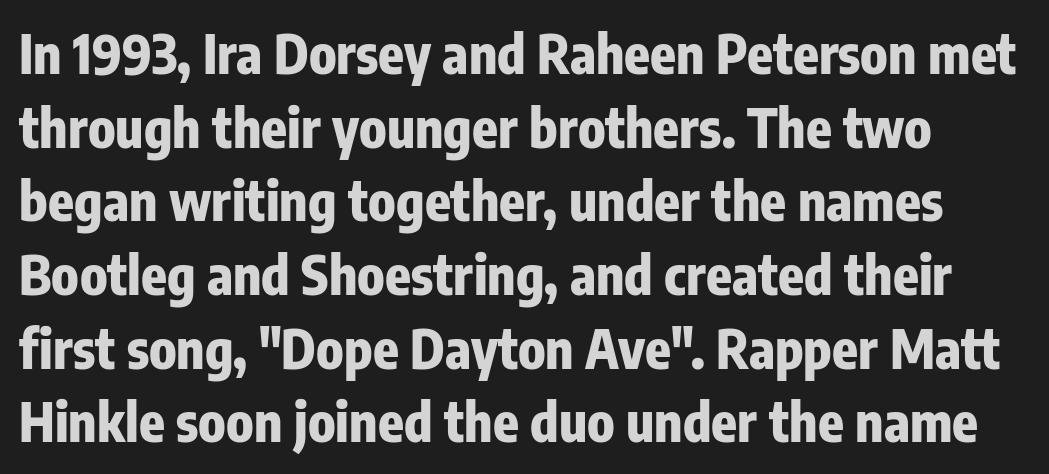
Decoration check: the copy has no underline. Are there feet on the stems? There aren't — it's a sans. The type sits square on the baseline with zero lean. Thick stems and heavy bowls — unmistakably bold. Here the designer chose a conventional face with non-uniform glyph widths.
